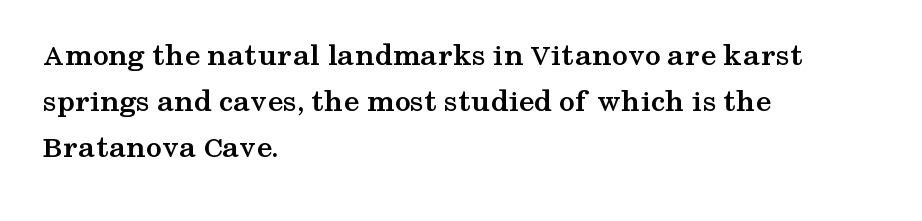
Character widths vary here, with narrow letters taking less room than wide ones. Weight: bold. Every row of glyphs begins at an identical x-position on the left. The zone under the glyphs is completely vacant.
